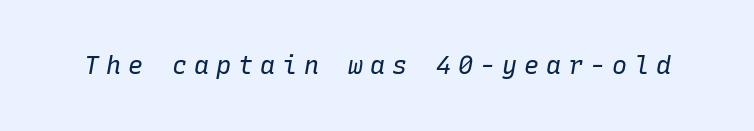
Q: Is the text bold? A: No.
Q: Is the text italic (slanted)? A: Yes, it leans right by about 10 degrees.
Q: Is the text underlined? A: No.
Q: Is the spacing between letters normal or unusually wide? A: Unusually wide.
